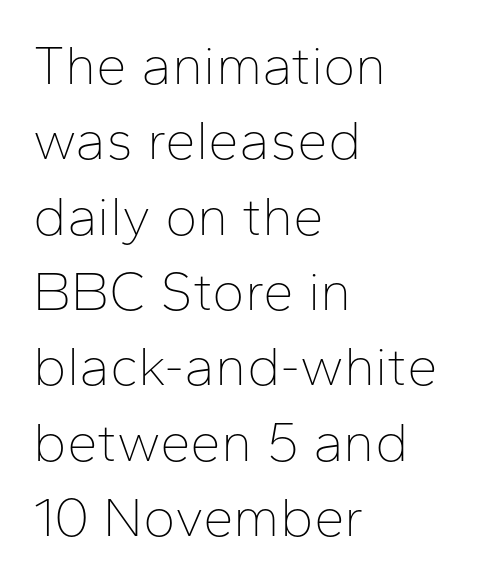
Q: Is the text bold? A: No.
Q: Is the text italic (slanted)? A: No, it is upright.
Q: Is the typeface a serif or a sans-serif typeface? A: Sans-serif.
Q: Is the text underlined? A: No.
Q: How is the paragraph aligned? A: Left-aligned.
Q: Is the spacing between letters normal or unusually wide? A: Normal.
Q: Is the spacing between lines tight, normal or loose? A: Normal.
Q: Width (condensed, normal, or wide)? A: Normal.
Q: Stroke contrast? A: Low.
Q: x-height? A: Medium.
Q: Monospaced? A: No.
